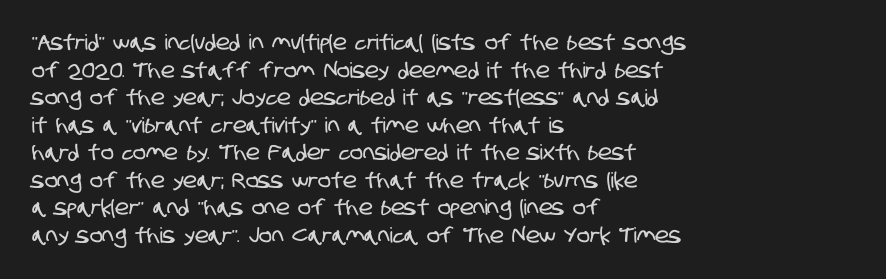
The leading is moderate, giving the passage an even texture. The text block is weighted toward the left margin, trailing off unevenly rightward. Look at the tracking — it's just the regular setting, nothing added. Honestly, there is no underline to notice here at all.
